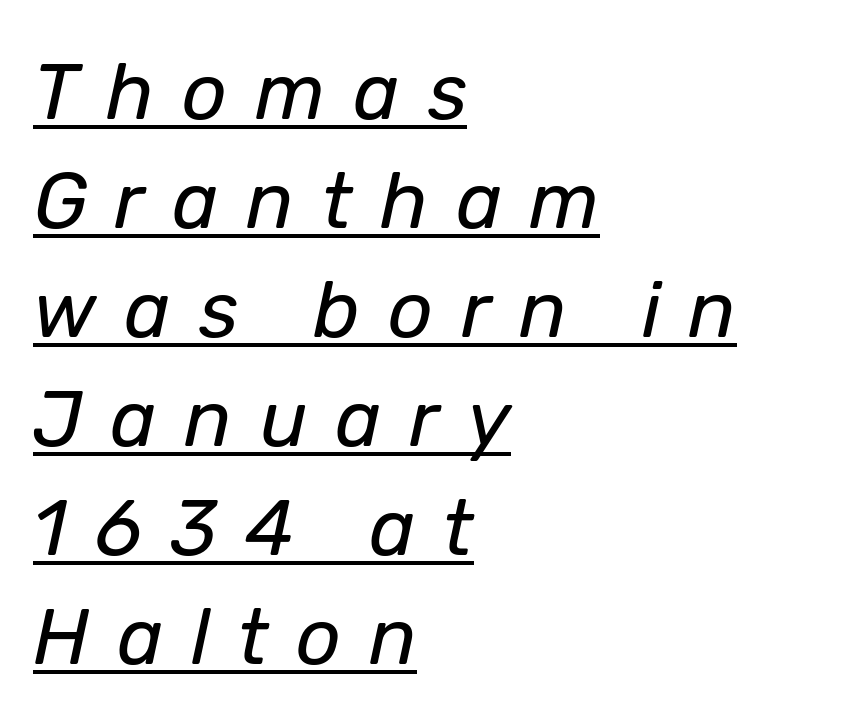
{"italic": "yes", "lean": "right", "slant_degrees": 12, "bold": "no", "weight": "regular", "width": "normal", "stroke_contrast": "low", "x_height": "medium", "monospaced": "no", "underline": "yes", "align": "left", "line_spacing": "normal", "line_spacing_ratio": 1.38, "letter_spacing": "wide", "letter_spacing_em": 0.35, "glyph_px": 79}
